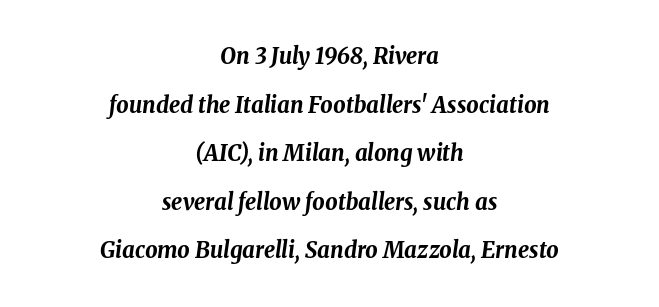
Q: Is the text bold? A: Yes.
Q: Is the text italic (slanted)? A: Yes, it leans right by about 8 degrees.
Q: Is the text underlined? A: No.
Q: How is the paragraph aligned? A: Centered.
Q: Is the spacing between letters normal or unusually wide? A: Normal.
Q: Is the spacing between lines tight, normal or loose? A: Loose.
